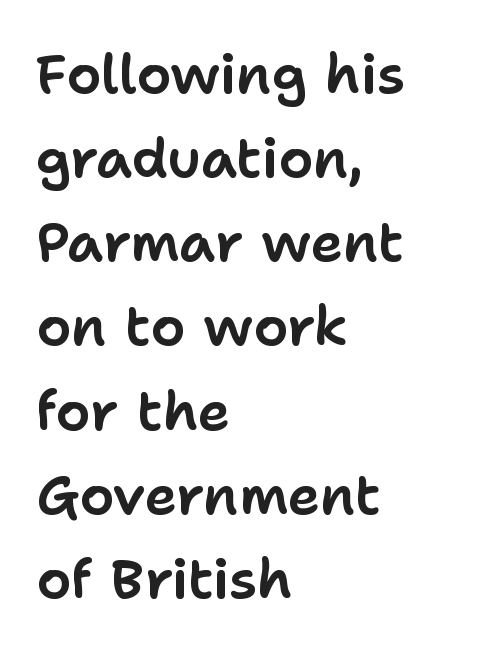
The image shows 55 px sans-serif type, upright; set left-aligned, normal line spacing (1.53x), normal letter spacing, not underlined; low stroke contrast and a medium x-height.
